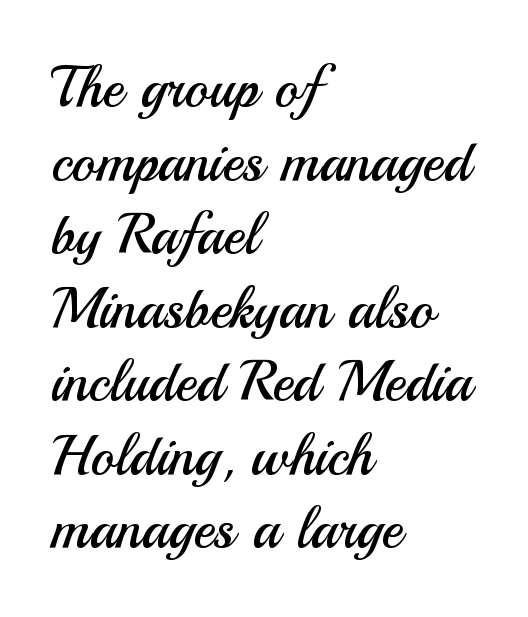
Letter spacing: default. You could not count columns in this text — the font is proportionally spaced. Each new line begins a customary step beneath the previous one. The foot of each line stays bare and open. Nope, no serifs anywhere on these letters.
